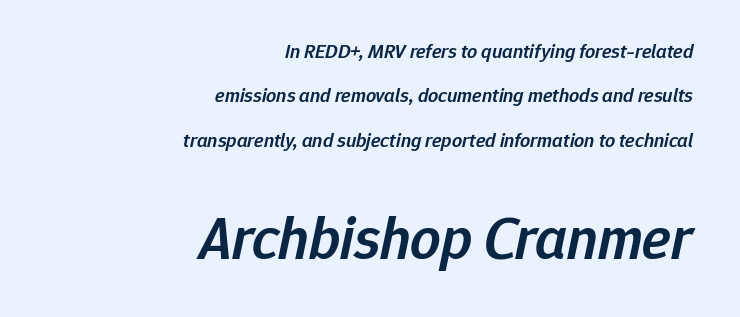
The image shows 60 px semibold type, italic (leaning right); set right-aligned, loose line spacing (2.22x), normal letter spacing, not underlined; the second (bottom) block is 3.0x larger; low stroke contrast and a medium x-height.
